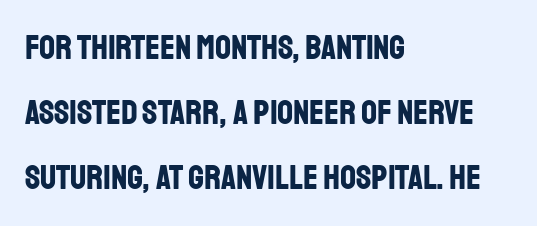
{"serif": "no", "italic": "no", "bold": "yes", "weight": "bold", "width": "condensed", "stroke_contrast": "low", "x_height": "large", "monospaced": "no", "underline": "no", "align": "left", "line_spacing_ratio": 1.86, "letter_spacing": "normal", "letter_spacing_em": 0.0, "glyph_px": 35}
